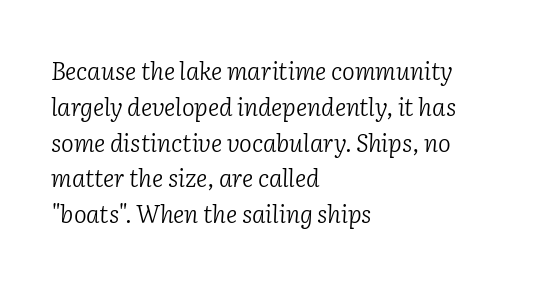
{"italic": "yes", "lean": "right", "slant_degrees": 2, "bold": "no", "underline": "no", "align": "left", "line_spacing": "normal", "line_spacing_ratio": 1.49, "letter_spacing": "normal", "letter_spacing_em": 0.0, "glyph_px": 24}
